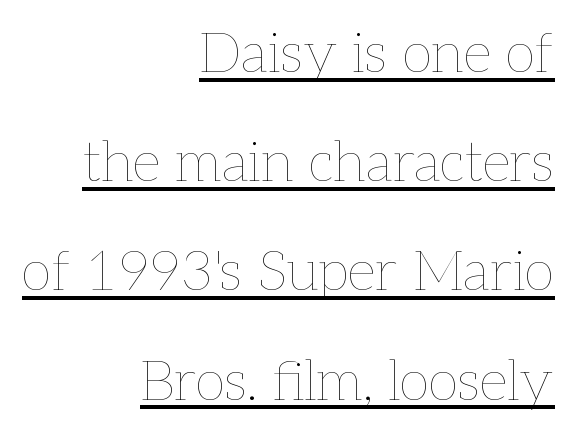
Tracking value appears to be zero — textbook default spacing. A continuous stroke trails under the words, as in a hyperlink. The strokes are not fattened; the text isn't bold. These lines stack with their right ends in a neat column.
